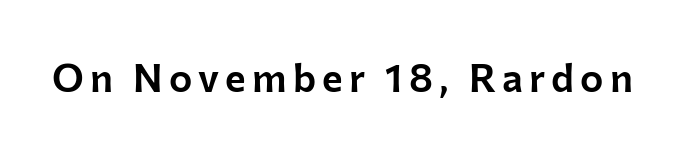
The strip under each line holds only bare page. Do the letters lean? They stand straight. In terms of letterform style, serifs are entirely absent. Looks like regular typesetting: each glyph gets only the width it needs.
